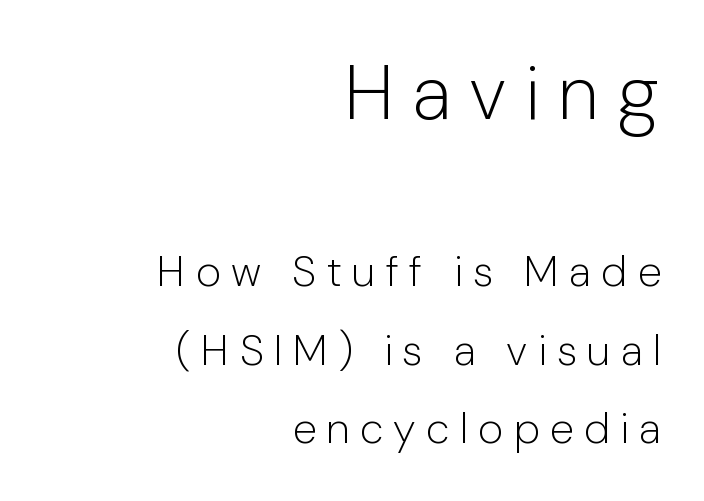
Glyph-to-glyph distance is far greater than everyday printed text. The characters are drawn with everyday or finer stroke widths. These two chunks differ in scale, with the top chunk taking the larger measure. These lines are rendered in a variable-pitch font. Ordinary non-slanted type is in use. Type without underlining.
